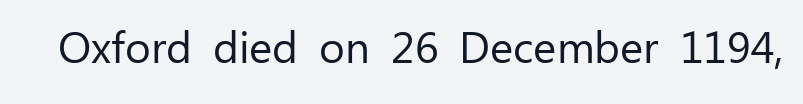
{"serif": "no", "italic": "no", "bold": "no", "weight": "regular", "width": "normal", "stroke_contrast": "low", "x_height": "medium", "monospaced": "no", "underline": "no", "letter_spacing": "normal", "letter_spacing_em": 0.0, "glyph_px": 44}
